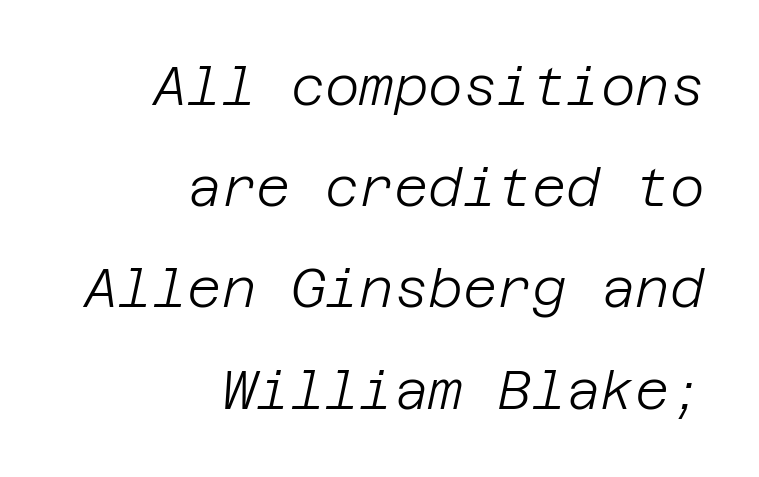
No word sits above an underline. The line-height multiplier appears high, well above default. Visually the block forms a straight wall on the right and a jagged coastline on the left. Students, note that the glyphs here touch the page at normal intervals.
